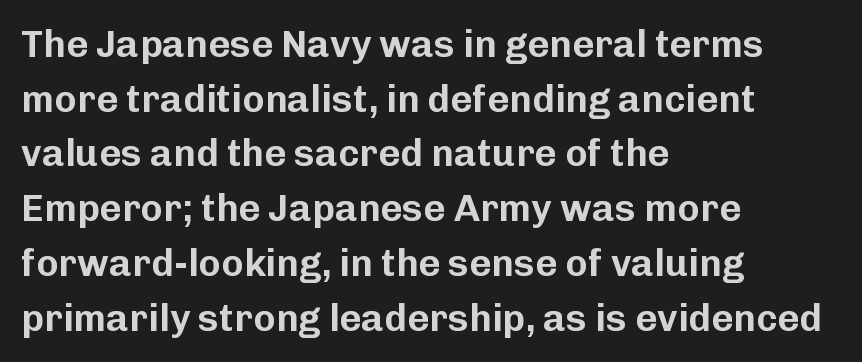
{"serif": "no", "italic": "no", "width": "normal", "stroke_contrast": "low", "x_height": "medium", "monospaced": "no", "underline": "no", "align": "left", "line_spacing": "normal", "line_spacing_ratio": 1.44, "letter_spacing": "normal", "letter_spacing_em": 0.0, "glyph_px": 38}
